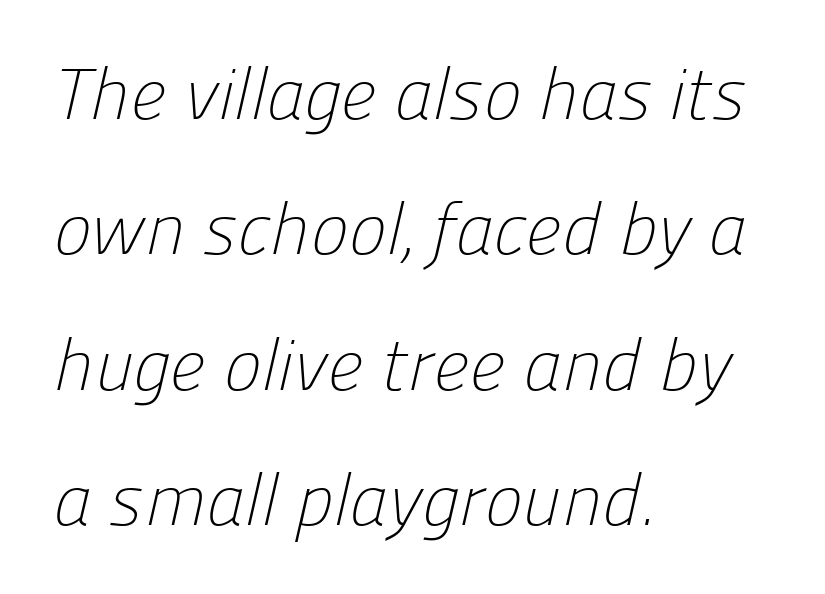
Q: Is the text bold? A: No.
Q: Is the typeface a serif or a sans-serif typeface? A: Sans-serif.
Q: Is the text underlined? A: No.
Q: How is the paragraph aligned? A: Left-aligned.
Q: Is the spacing between letters normal or unusually wide? A: Normal.
Q: Width (condensed, normal, or wide)? A: Normal.
Q: Stroke contrast? A: Low.
Q: x-height? A: Medium.
Q: Monospaced? A: No.
